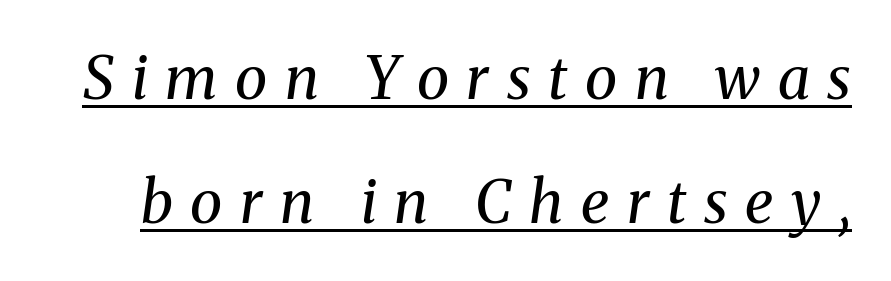
Q: Is the text bold? A: No.
Q: Is the text italic (slanted)? A: Yes, it leans right by about 8 degrees.
Q: Is the typeface a serif or a sans-serif typeface? A: Serif.
Q: Is the text underlined? A: Yes.
Q: Is the spacing between letters normal or unusually wide? A: Unusually wide.
Q: Is the spacing between lines tight, normal or loose? A: Loose.
Q: Width (condensed, normal, or wide)? A: Normal.
Q: Stroke contrast? A: Medium.
Q: x-height? A: Medium.
Q: Monospaced? A: No.
